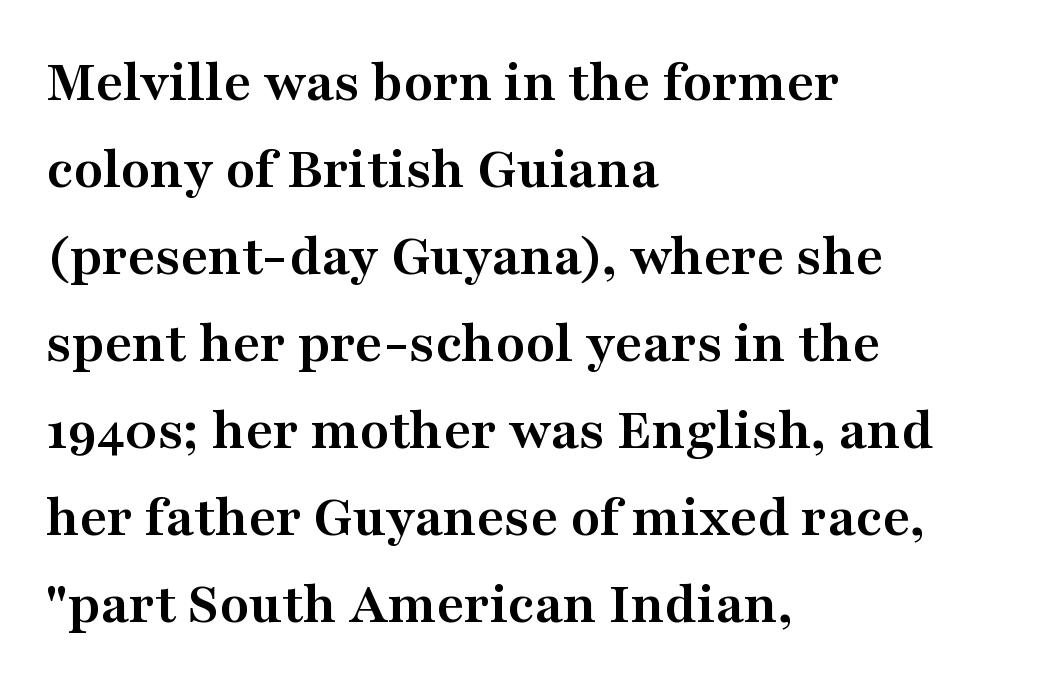
Q: Is the text bold? A: Yes.
Q: Is the text italic (slanted)? A: No, it is upright.
Q: Is the typeface a serif or a sans-serif typeface? A: Serif.
Q: Is the text underlined? A: No.
Q: How is the paragraph aligned? A: Left-aligned.
Q: Is the spacing between letters normal or unusually wide? A: Normal.
Q: Is the spacing between lines tight, normal or loose? A: Normal.
Q: Width (condensed, normal, or wide)? A: Wide.
Q: Stroke contrast? A: Medium.
Q: x-height? A: Medium.
Q: Monospaced? A: No.
